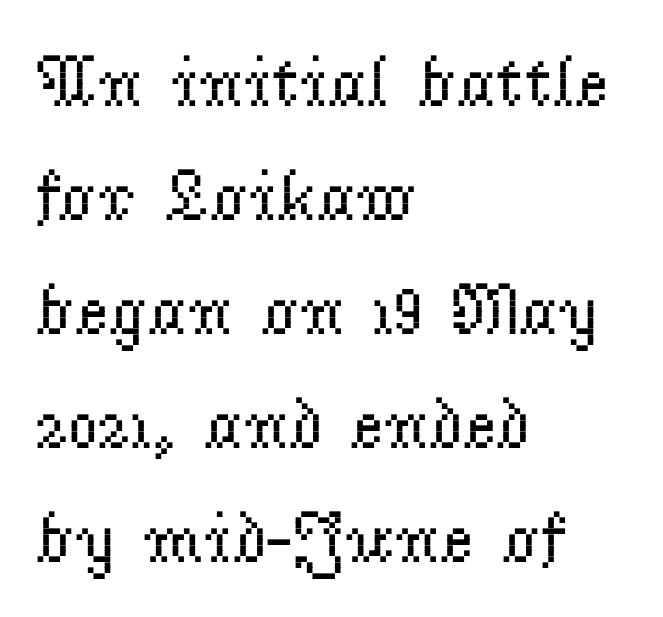
{"serif": "yes", "italic": "no", "bold": "no", "weight": "regular", "width": "normal", "stroke_contrast": "low", "x_height": "small", "monospaced": "no", "underline": "no", "align": "left", "line_spacing": "normal", "line_spacing_ratio": 1.56, "letter_spacing": "normal", "letter_spacing_em": 0.0, "glyph_px": 73}
